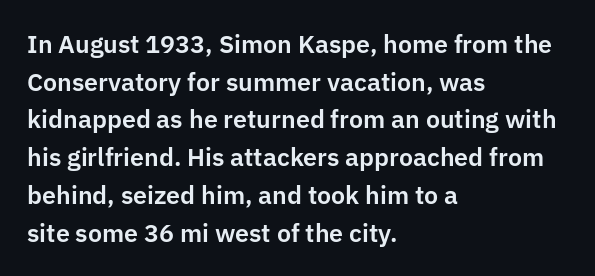
{"italic": "no", "underline": "no", "align": "left", "line_spacing": "normal", "line_spacing_ratio": 1.51, "letter_spacing": "normal", "letter_spacing_em": 0.0, "glyph_px": 25}
